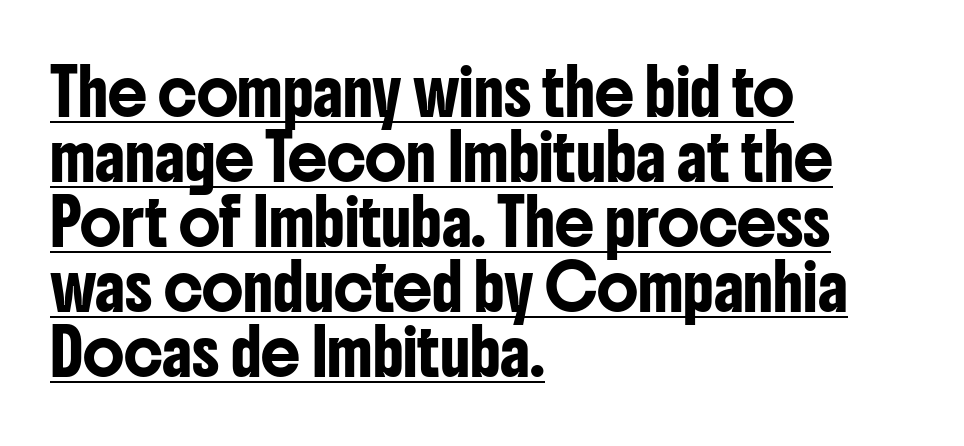
The image shows 44 px condensed sans-serif type, upright; set left-aligned, normal line spacing (1.48x), normal letter spacing, underlined; low stroke contrast and a medium x-height.
